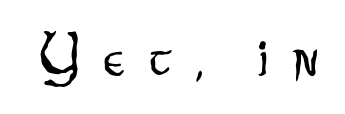
The image shows 60 px light, condensed sans-serif type, upright; set unusually wide letter spacing (+0.42 em), not underlined; low stroke contrast and a small x-height.
